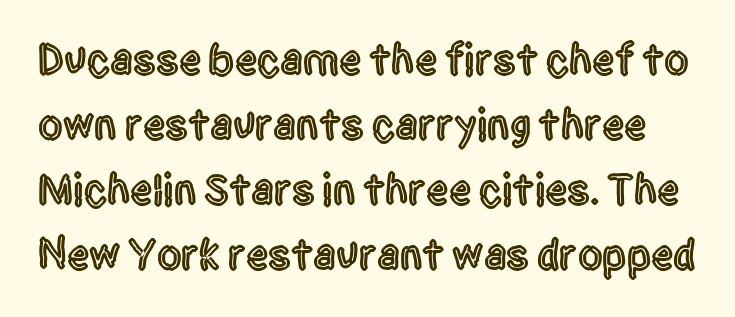
The strip under each line holds only bare page. Compared with typical body copy, the letter spacing here is the same. Characters remain perfectly vertical along every line. Regular leading. The type family on display is of the sans-serif kind.
